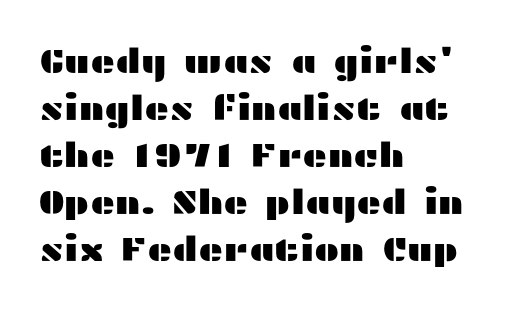
Q: Is the text italic (slanted)? A: No, it is upright.
Q: Is the typeface a serif or a sans-serif typeface? A: Sans-serif.
Q: Is the text underlined? A: No.
Q: How is the paragraph aligned? A: Left-aligned.
Q: Is the spacing between letters normal or unusually wide? A: Normal.
Q: Is the spacing between lines tight, normal or loose? A: Normal.
Q: Width (condensed, normal, or wide)? A: Wide.
Q: Stroke contrast? A: Medium.
Q: x-height? A: Medium.
Q: Monospaced? A: No.
